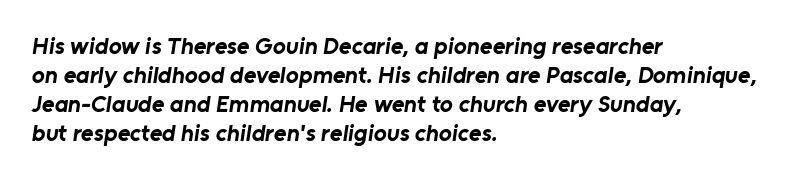
A student would call this left alignment; a typographer would say flush left, rag right. A typesetter would call this zero additional tracking. The zone under the glyphs is completely vacant. Pretty heavy lettering here — definitely bold.
